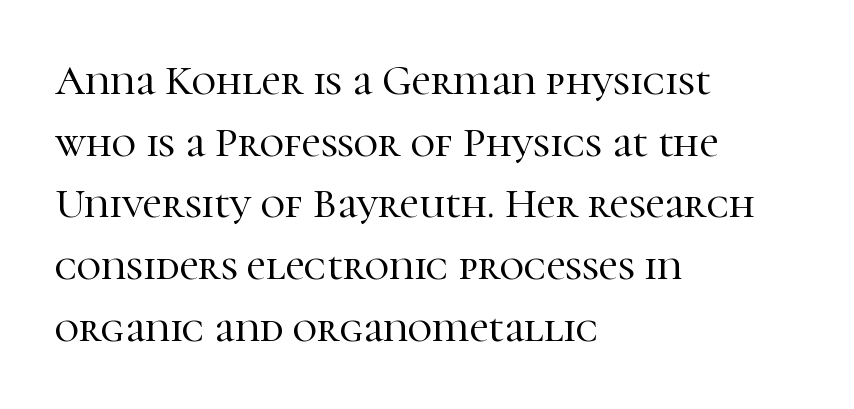
{"serif": "yes", "italic": "no", "width": "normal", "stroke_contrast": "high", "x_height": "medium", "monospaced": "no", "underline": "no", "align": "left", "line_spacing": "normal", "line_spacing_ratio": 1.47, "letter_spacing": "normal", "letter_spacing_em": 0.0, "glyph_px": 42}
